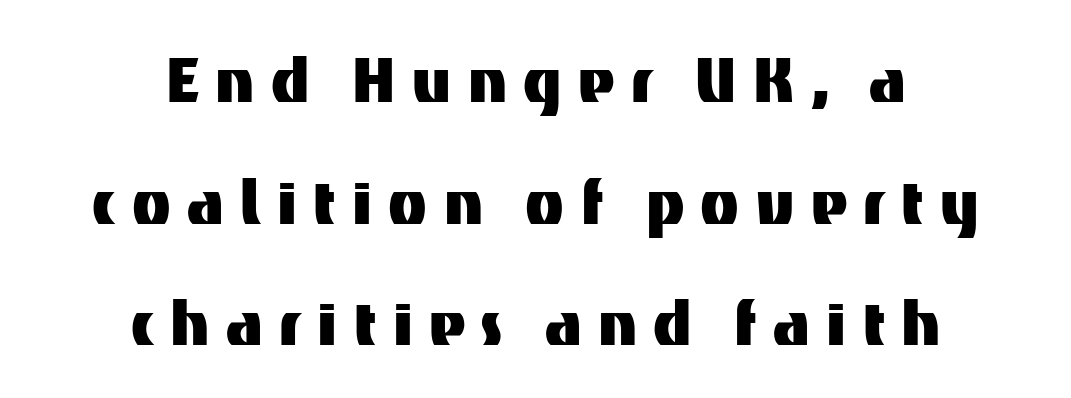
{"serif": "no", "italic": "no", "width": "normal", "stroke_contrast": "medium", "x_height": "medium", "monospaced": "no", "underline": "no", "align": "center", "line_spacing": "normal", "line_spacing_ratio": 1.54, "letter_spacing": "wide", "letter_spacing_em": 0.21, "glyph_px": 79}
